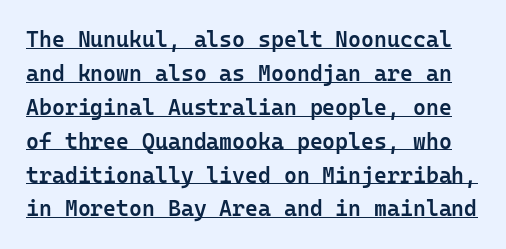
Q: Is the text bold? A: Semi-bold.
Q: Is the text italic (slanted)? A: No, it is upright.
Q: Is the text underlined? A: Yes.
Q: Is the spacing between letters normal or unusually wide? A: Normal.
Q: Is the spacing between lines tight, normal or loose? A: Normal.
